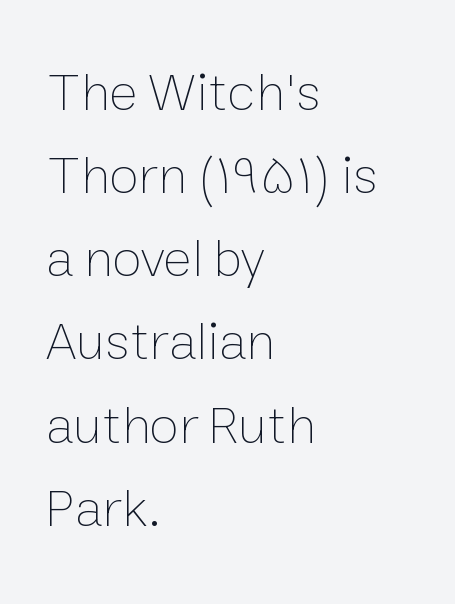
If you drew a ruler down the left edge, every line would touch it. Underlining? Definitely not there. Each stroke keeps to a modest, everyday thickness or less. Students, observe: this is what conventionally led text looks like. Each word holds together tightly as a unit, with standard inter-letter gaps. Ordinary non-slanted type is in use.
